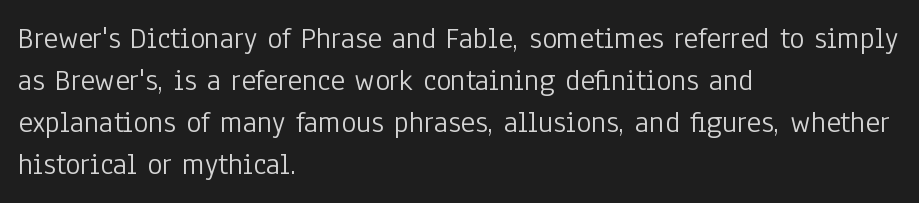
The zone under the glyphs is completely vacant. No letter is thick-stroked: the sample isn't bold. Vertical strokes here are truly vertical. You could not count columns in this text — the font is proportionally spaced. The compositor pushed each line to the left boundary.
